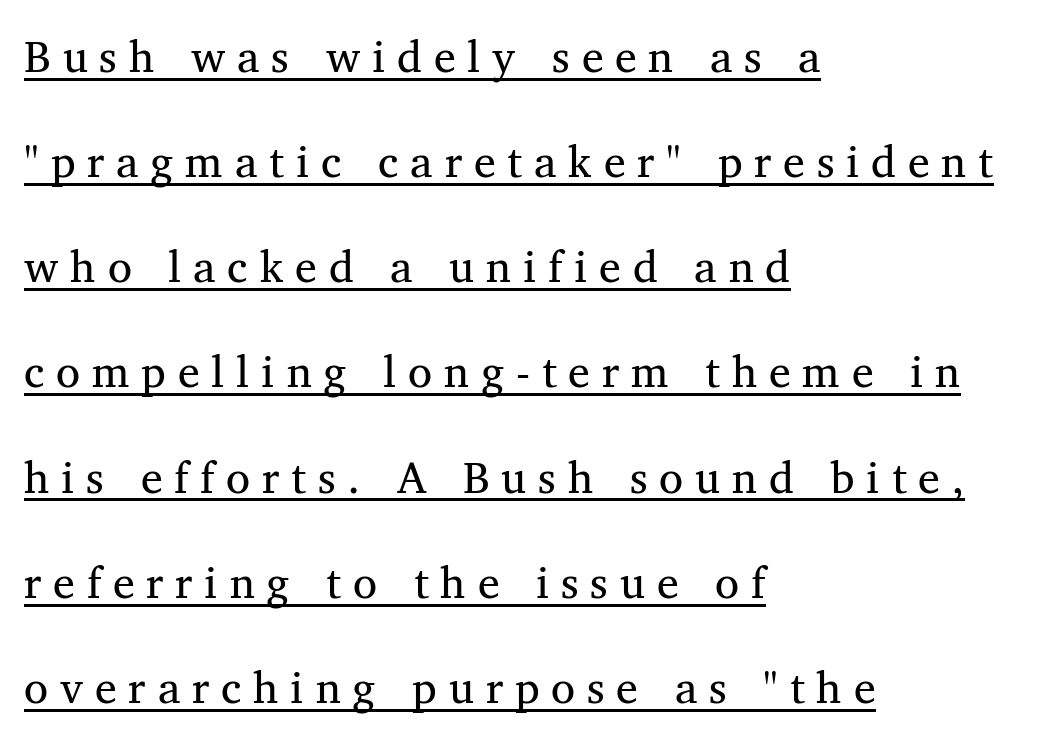
Q: Is the text bold? A: No.
Q: Is the text italic (slanted)? A: No, it is upright.
Q: Is the typeface a serif or a sans-serif typeface? A: Serif.
Q: Is the text underlined? A: Yes.
Q: How is the paragraph aligned? A: Left-aligned.
Q: Is the spacing between letters normal or unusually wide? A: Unusually wide.
Q: Is the spacing between lines tight, normal or loose? A: Loose.
Q: Width (condensed, normal, or wide)? A: Normal.
Q: Stroke contrast? A: Medium.
Q: x-height? A: Medium.
Q: Monospaced? A: No.
